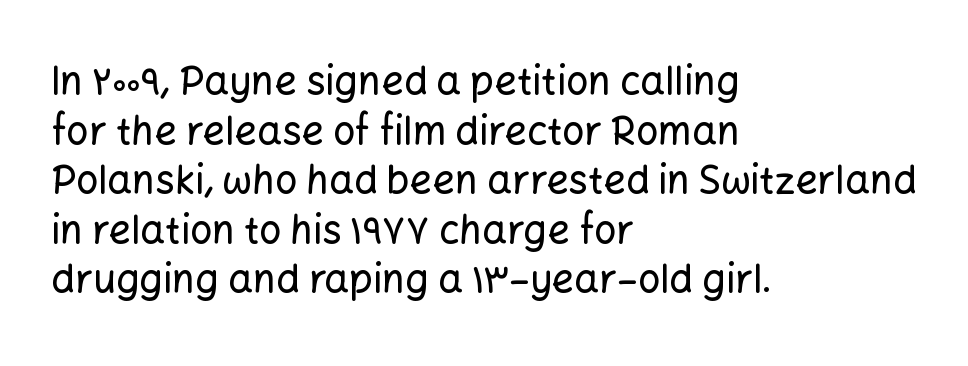
{"serif": "no", "italic": "no", "width": "normal", "stroke_contrast": "low", "x_height": "medium", "monospaced": "no", "underline": "no", "align": "left", "line_spacing": "normal", "line_spacing_ratio": 1.27, "letter_spacing": "normal", "letter_spacing_em": 0.0, "glyph_px": 39}
